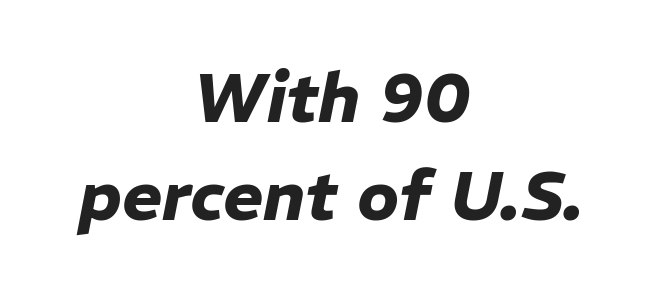
The passage shown stacks its lines at a standard gap. Is the letter spacing exaggerated? No — it looks like the ordinary default. Its strokes are broad and dark, the hallmark of bold type. Which margin do the lines hug? Neither — every line sits in the middle.
